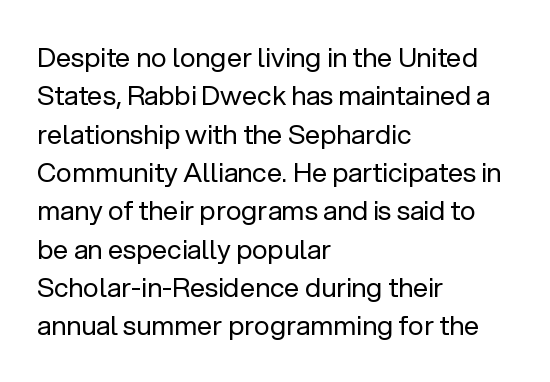
Q: Is the text bold? A: No.
Q: Is the text italic (slanted)? A: No, it is upright.
Q: Is the text underlined? A: No.
Q: How is the paragraph aligned? A: Left-aligned.
Q: Is the spacing between letters normal or unusually wide? A: Normal.
Q: Is the spacing between lines tight, normal or loose? A: Normal.
